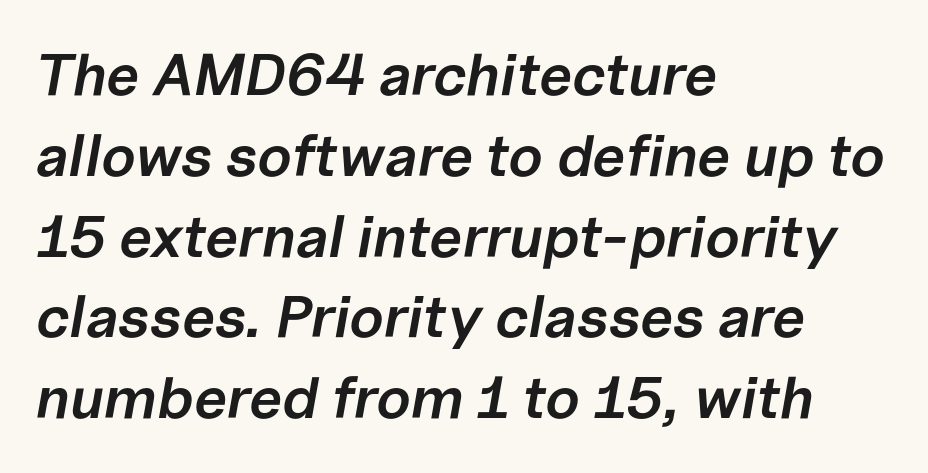
There's an unmistakable incline to the writing here. Compared with typical body copy, the letter spacing here is the same. Notice how the passage keeps a crisp vertical edge on the left only. Honestly, there is no underline to notice here at all.
